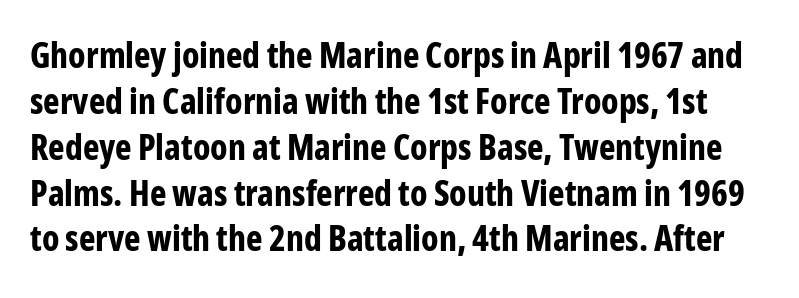
Q: Is the text bold? A: Yes.
Q: Is the text italic (slanted)? A: No, it is upright.
Q: Is the typeface a serif or a sans-serif typeface? A: Sans-serif.
Q: Is the text underlined? A: No.
Q: Is the spacing between letters normal or unusually wide? A: Normal.
Q: Is the spacing between lines tight, normal or loose? A: Normal.
Q: Width (condensed, normal, or wide)? A: Condensed.
Q: Stroke contrast? A: Low.
Q: x-height? A: Medium.
Q: Monospaced? A: No.
